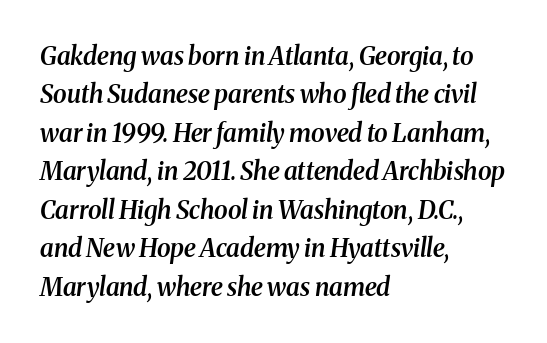
The image shows 25 px text type, italic (leaning right); set left-aligned, normal line spacing (1.54x), normal letter spacing, not underlined.
